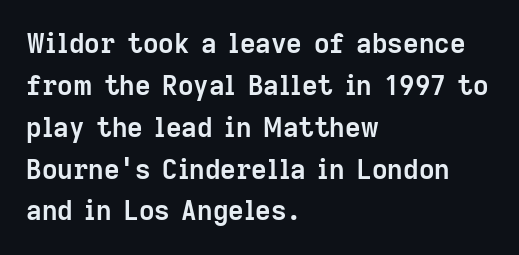
The image shows 27 px bold type, upright; set left-aligned, normal line spacing (1.55x), normal letter spacing, not underlined.
